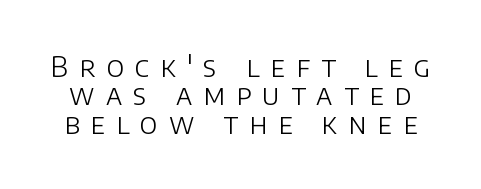
Q: Is the text bold? A: No.
Q: Is the text italic (slanted)? A: No, it is upright.
Q: Is the typeface a serif or a sans-serif typeface? A: Sans-serif.
Q: Is the text underlined? A: No.
Q: Is the spacing between letters normal or unusually wide? A: Unusually wide.
Q: Is the spacing between lines tight, normal or loose? A: Tight.
Q: Width (condensed, normal, or wide)? A: Normal.
Q: Stroke contrast? A: Low.
Q: x-height? A: Large.
Q: Monospaced? A: No.
